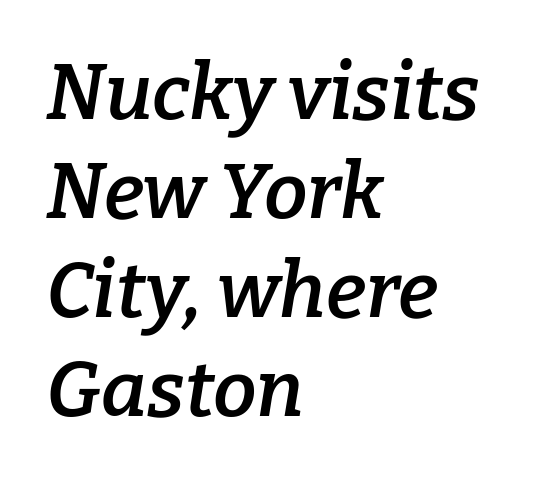
The image shows 78 px semibold serif type, italic (leaning right); set left-aligned, normal line spacing (1.27x), normal letter spacing, not underlined; low stroke contrast and a medium x-height.
